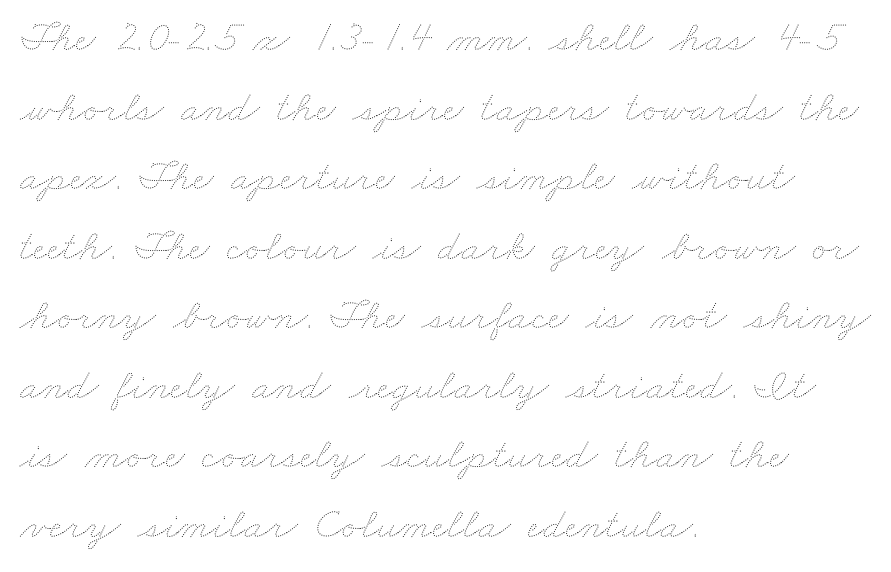
Q: Is the text bold? A: No.
Q: Is the text underlined? A: No.
Q: How is the paragraph aligned? A: Left-aligned.
Q: Is the spacing between letters normal or unusually wide? A: Normal.
Q: Is the spacing between lines tight, normal or loose? A: Normal.
Q: Width (condensed, normal, or wide)? A: Wide.
Q: Stroke contrast? A: Medium.
Q: x-height? A: Small.
Q: Monospaced? A: No.
